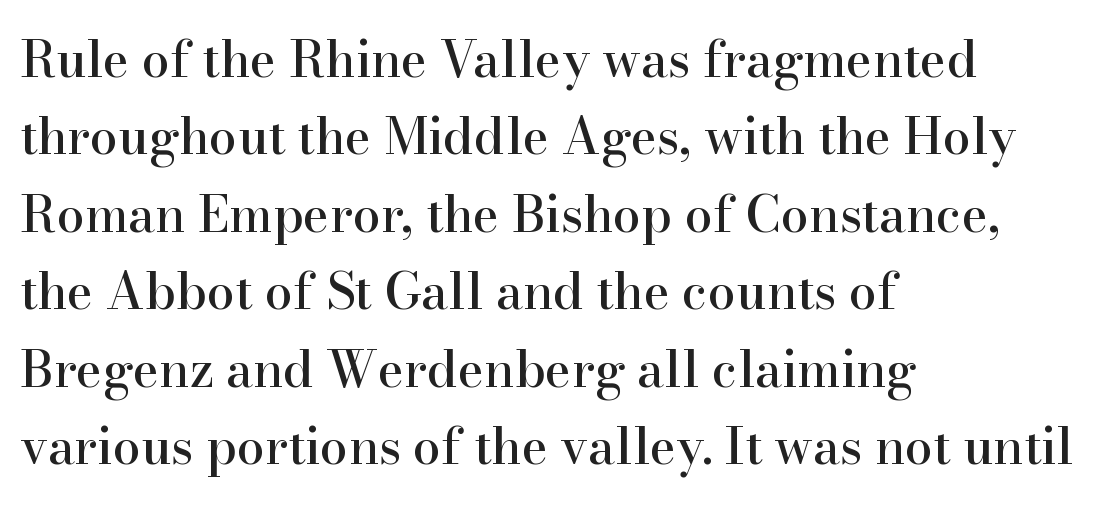
Style check: upright. Reading down the block, your eye returns to a fixed left position each line. Small tapered or slab feet sit at the stroke ends, so this counts as serif. Students, note that the glyphs here touch the page at normal intervals.
